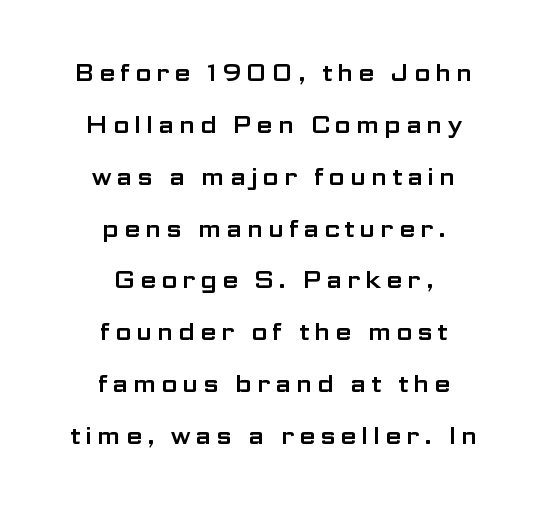
{"italic": "no", "underline": "no", "align": "center", "line_spacing": "loose", "line_spacing_ratio": 2.16, "glyph_px": 24}
